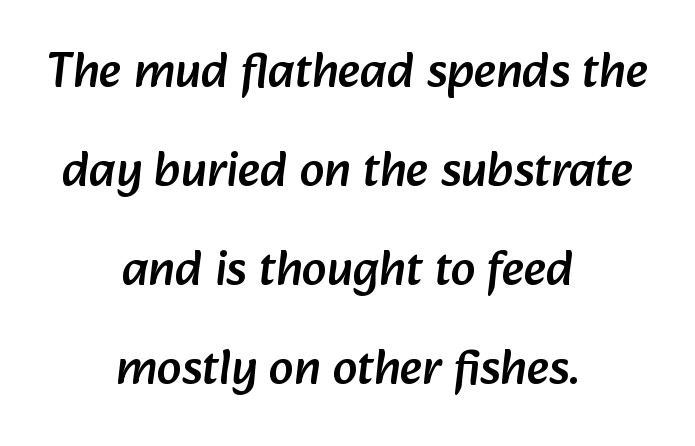
The image shows 50 px sans-serif type; set centered, loose line spacing (1.98x), normal letter spacing, not underlined; low stroke contrast and a medium x-height.
